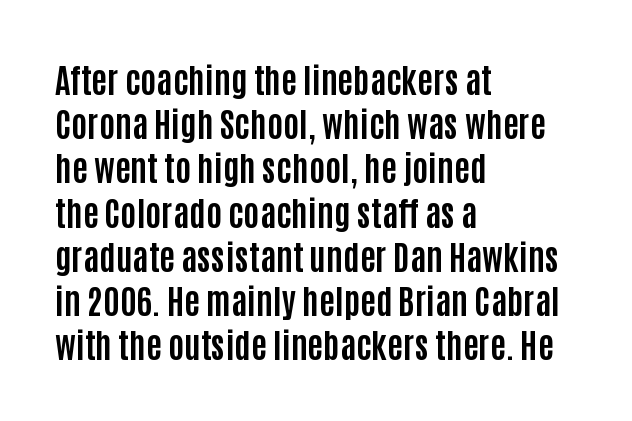
The image shows 34 px bold, condensed sans-serif type, upright; set left-aligned, normal line spacing (1.3x), normal letter spacing, not underlined; low stroke contrast and a large x-height.
